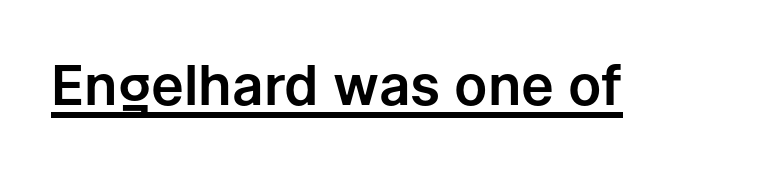
{"serif": "no", "italic": "no", "width": "normal", "stroke_contrast": "low", "x_height": "medium", "monospaced": "no", "underline": "yes", "letter_spacing": "normal", "letter_spacing_em": 0.0, "glyph_px": 55}
